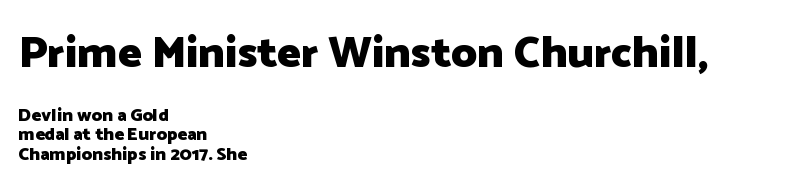
The image shows 44 px heavy sans-serif type, upright; set left-aligned, tight line spacing (1.08x), normal letter spacing, not underlined; the first (top) block is 2.44x larger; low stroke contrast and a medium x-height.
